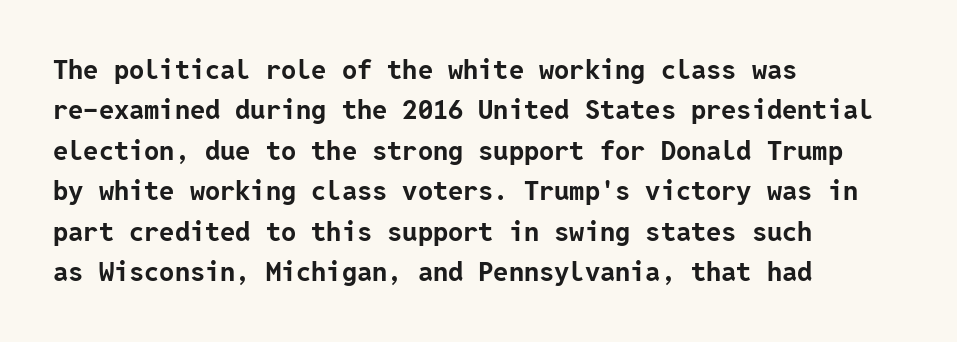
The image shows 27 px bold type, upright; set left-aligned, normal line spacing (1.5x), normal letter spacing, not underlined.
